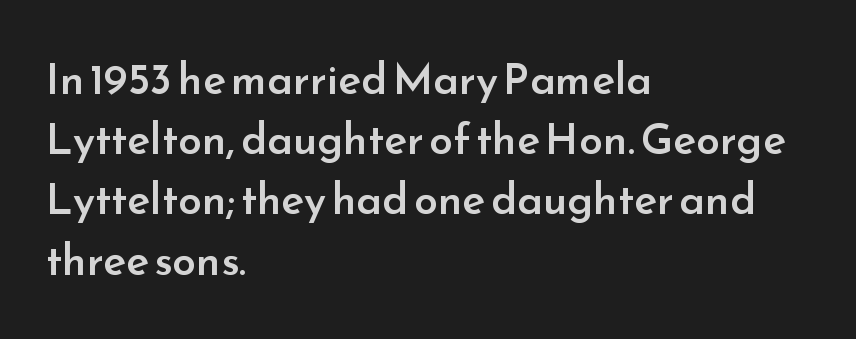
Q: Is the text bold? A: Semi-bold.
Q: Is the text italic (slanted)? A: No, it is upright.
Q: Is the typeface a serif or a sans-serif typeface? A: Sans-serif.
Q: Is the text underlined? A: No.
Q: How is the paragraph aligned? A: Left-aligned.
Q: Is the spacing between letters normal or unusually wide? A: Normal.
Q: Is the spacing between lines tight, normal or loose? A: Normal.
Q: Width (condensed, normal, or wide)? A: Normal.
Q: Stroke contrast? A: Low.
Q: x-height? A: Small.
Q: Monospaced? A: No.
